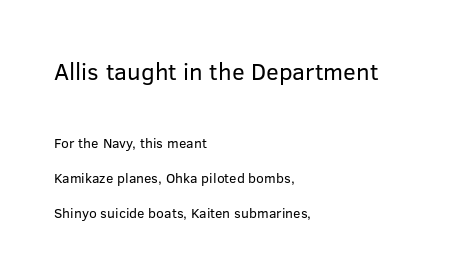
The image shows 24 px text type, upright; set left-aligned, loose line spacing (2.47x), normal letter spacing, not underlined; the first (top) block is 1.71x larger.
